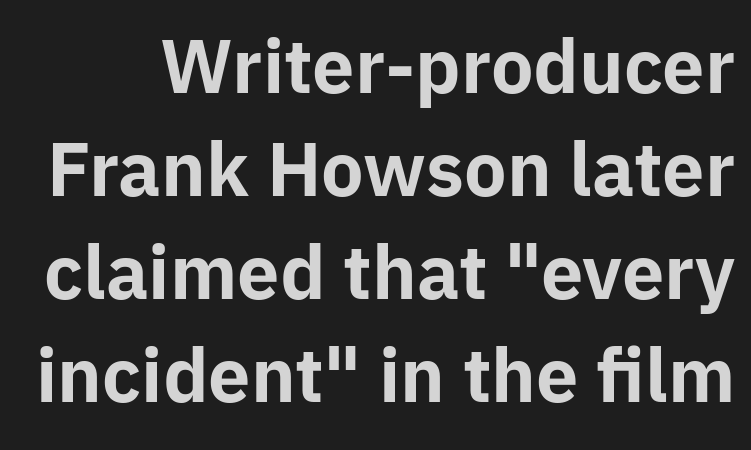
{"serif": "no", "italic": "no", "bold": "yes", "weight": "bold", "width": "normal", "stroke_contrast": "low", "x_height": "medium", "monospaced": "no", "underline": "no", "line_spacing": "normal", "line_spacing_ratio": 1.43, "letter_spacing": "normal", "letter_spacing_em": 0.0, "glyph_px": 72}
